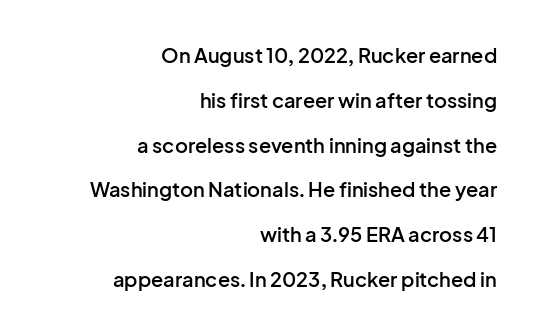
{"italic": "no", "bold": "semi", "underline": "no", "align": "right", "line_spacing": "loose", "line_spacing_ratio": 2.24, "letter_spacing": "normal", "letter_spacing_em": 0.0, "glyph_px": 20}
